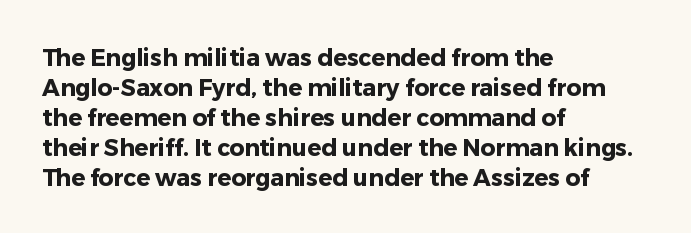
Q: Is the text bold? A: Yes.
Q: Is the text italic (slanted)? A: No, it is upright.
Q: Is the text underlined? A: No.
Q: How is the paragraph aligned? A: Left-aligned.
Q: Is the spacing between letters normal or unusually wide? A: Normal.
Q: Is the spacing between lines tight, normal or loose? A: Normal.
